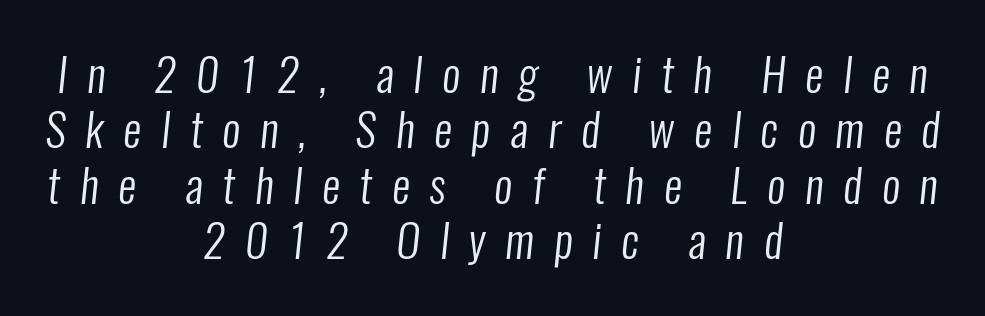
The image shows 45 px regular-weight, condensed sans-serif type; set centered, line spacing 1.23x, unusually wide letter spacing (+0.44 em), not underlined; low stroke contrast and a medium x-height.
